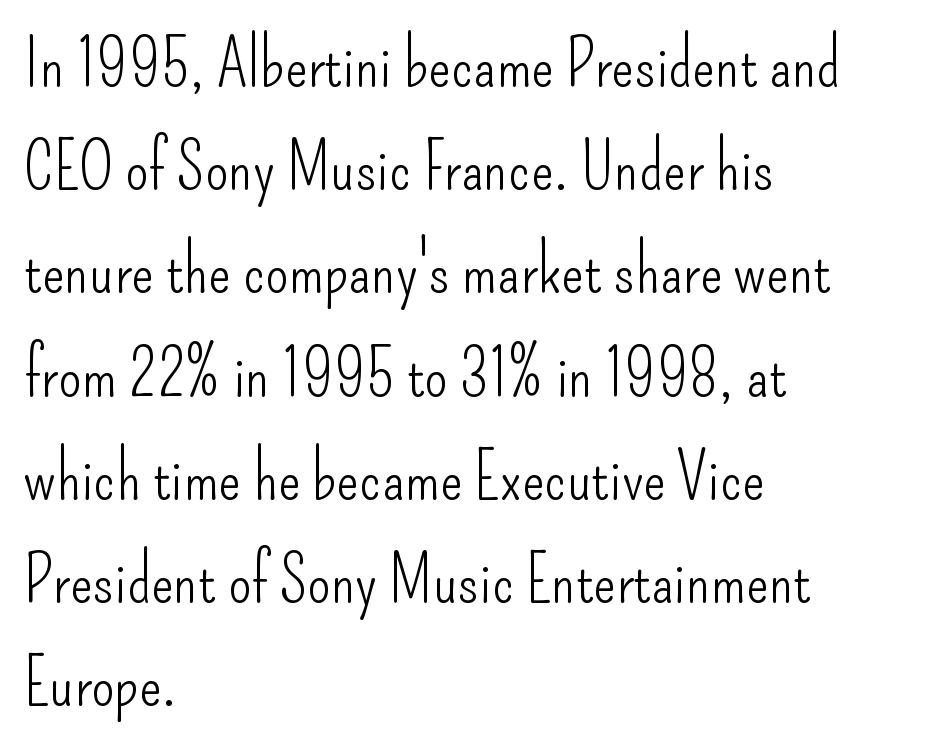
Weight class: somewhere from thin through regular. Proportional: the letters do not fall into vertical columns. This rendering leaves character spacing at its baseline value. In terms of posture, this sample is upright. The line-height multiplier appears to be the usual default. The lines in this sample share a left origin and differ only in where they stop.
